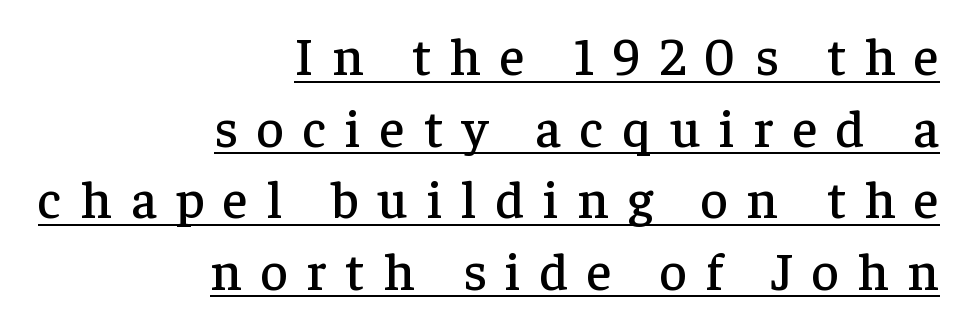
These lines are composed in type with serifs. Honestly, the underline is the first thing you notice here. A typesetter would mark this as roman, not italic. Line endings align vertically; line beginnings do not. Regular leading.
